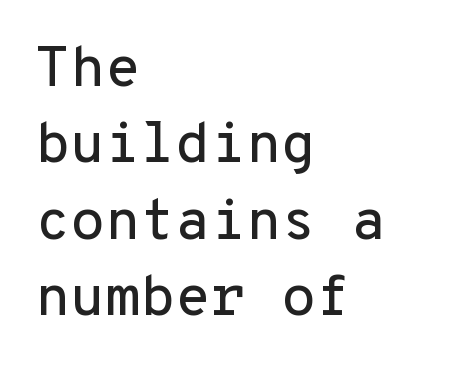
Q: Is the text italic (slanted)? A: No, it is upright.
Q: Is the typeface a serif or a sans-serif typeface? A: Sans-serif.
Q: Is the text underlined? A: No.
Q: How is the paragraph aligned? A: Left-aligned.
Q: Is the spacing between letters normal or unusually wide? A: Normal.
Q: Is the spacing between lines tight, normal or loose? A: Normal.
Q: Width (condensed, normal, or wide)? A: Normal.
Q: Stroke contrast? A: Low.
Q: x-height? A: Medium.
Q: Monospaced? A: Yes.
